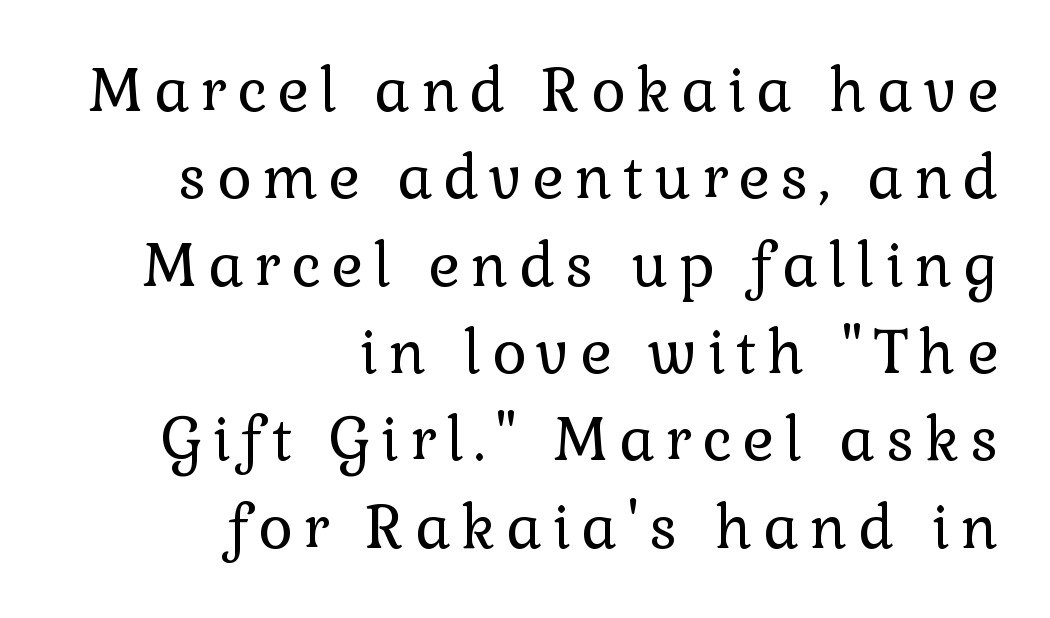
The image shows 59 px regular-weight serif type, upright; set right-aligned, normal line spacing (1.48x), not underlined; low stroke contrast and a medium x-height.
